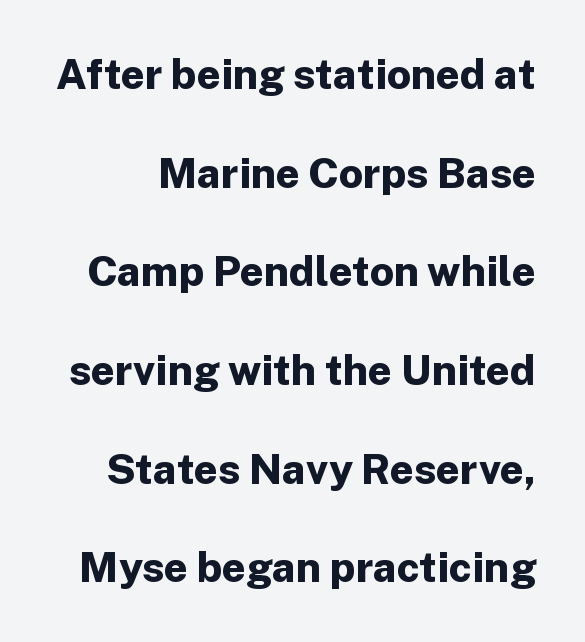
{"serif": "no", "italic": "no", "bold": "yes", "weight": "bold", "width": "normal", "stroke_contrast": "low", "x_height": "medium", "monospaced": "no", "underline": "no", "line_spacing": "loose", "line_spacing_ratio": 2.35, "letter_spacing": "normal", "letter_spacing_em": 0.0, "glyph_px": 42}
